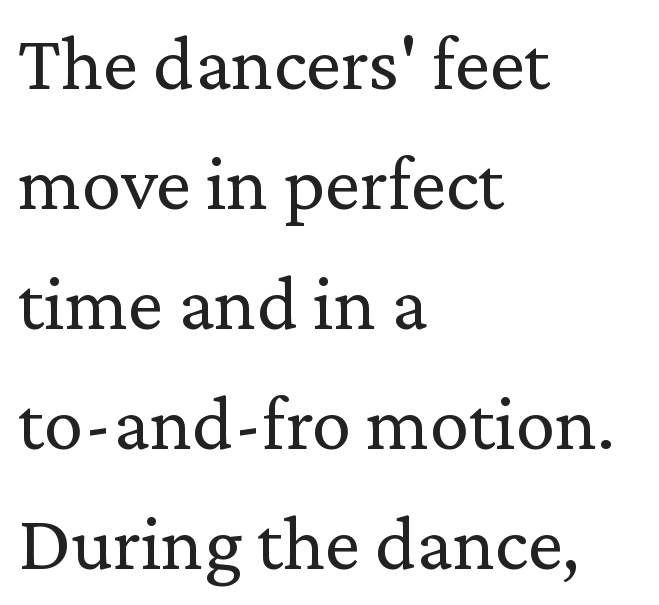
Q: Is the text bold? A: No.
Q: Is the text italic (slanted)? A: No, it is upright.
Q: Is the typeface a serif or a sans-serif typeface? A: Serif.
Q: Is the text underlined? A: No.
Q: How is the paragraph aligned? A: Left-aligned.
Q: Is the spacing between letters normal or unusually wide? A: Normal.
Q: Is the spacing between lines tight, normal or loose? A: Normal.
Q: Width (condensed, normal, or wide)? A: Normal.
Q: Stroke contrast? A: Low.
Q: x-height? A: Medium.
Q: Monospaced? A: No.
